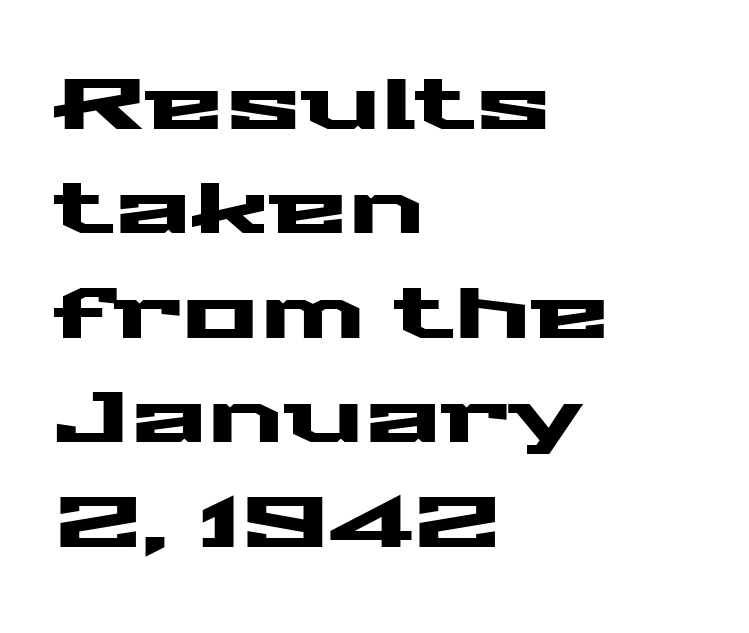
A clean baseline with only descenders dipping below it. The designer went with a sans here, leaving each stem footless. This sample is left-justified, so line endings fall wherever the words run out. Each letter keeps its own natural width here, so spacing adapts to shape. How would I describe the line gaps? Plain and ordinary. The letters sit at their default tracking, neither squeezed nor spread.
